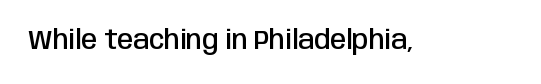
{"italic": "no", "bold": "semi", "underline": "no", "letter_spacing": "normal", "letter_spacing_em": 0.0, "glyph_px": 26}
